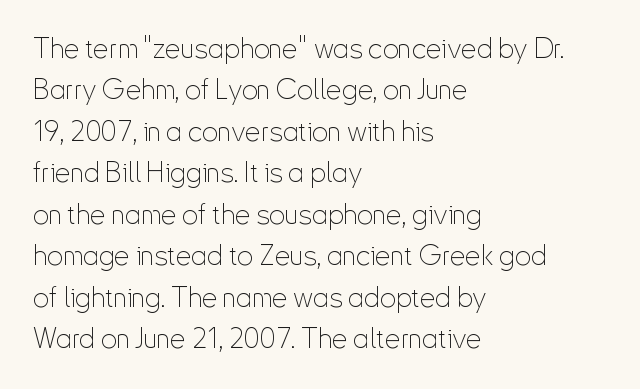
A light-to-regular cut is what we see here. These lines sit exactly where default settings would place them. A student would call this left alignment; a typographer would say flush left, rag right. Ordinary non-slanted type is in use.
